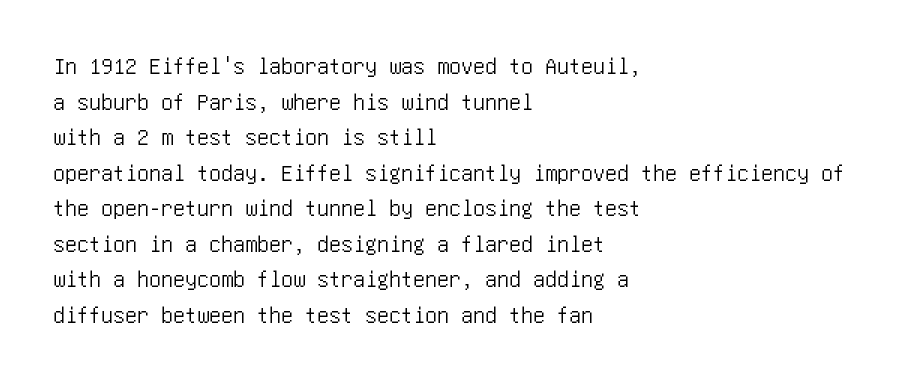
The image shows 24 px text type, upright; set left-aligned, normal line spacing (1.48x), normal letter spacing, not underlined.
